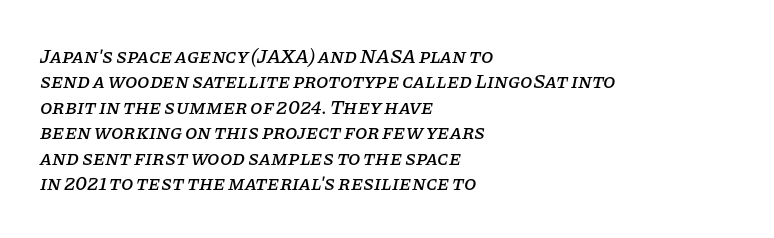
Q: Is the text italic (slanted)? A: Yes, it leans right by about 11 degrees.
Q: Is the text underlined? A: No.
Q: How is the paragraph aligned? A: Left-aligned.
Q: Is the spacing between letters normal or unusually wide? A: Normal.
Q: Is the spacing between lines tight, normal or loose? A: Normal.
